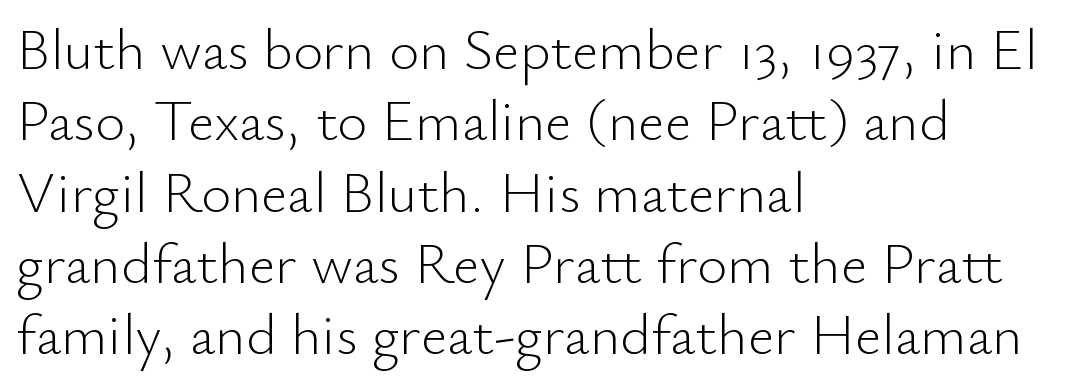
Q: Is the text bold? A: No.
Q: Is the text italic (slanted)? A: No, it is upright.
Q: Is the typeface a serif or a sans-serif typeface? A: Sans-serif.
Q: Is the text underlined? A: No.
Q: How is the paragraph aligned? A: Left-aligned.
Q: Is the spacing between letters normal or unusually wide? A: Normal.
Q: Width (condensed, normal, or wide)? A: Normal.
Q: Stroke contrast? A: Low.
Q: x-height? A: Small.
Q: Monospaced? A: No.
